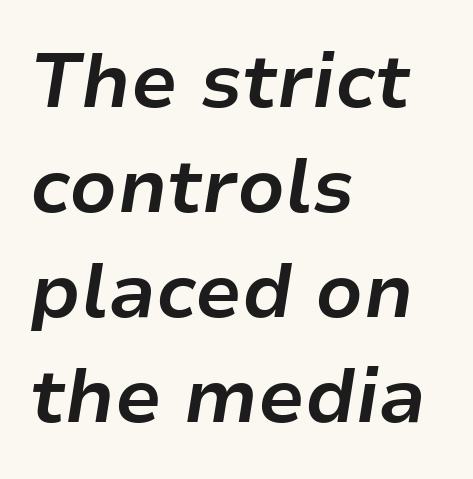
Q: Is the text bold? A: Yes.
Q: Is the text italic (slanted)? A: Yes, it leans right by about 9 degrees.
Q: Is the text underlined? A: No.
Q: How is the paragraph aligned? A: Left-aligned.
Q: Is the spacing between letters normal or unusually wide? A: Normal.
Q: Is the spacing between lines tight, normal or loose? A: Normal.
Q: Width (condensed, normal, or wide)? A: Normal.
Q: Stroke contrast? A: Low.
Q: x-height? A: Medium.
Q: Monospaced? A: No.
